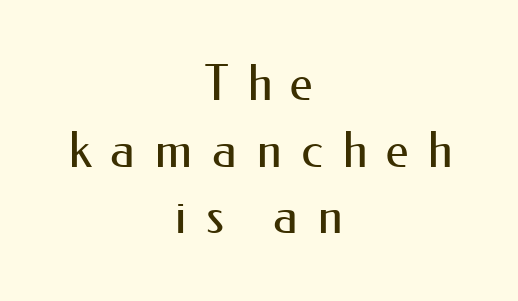
The image shows 49 px regular-weight sans-serif type, upright; set centered, normal line spacing (1.36x), unusually wide letter spacing (+0.38 em), not underlined; medium stroke contrast and a small x-height.
